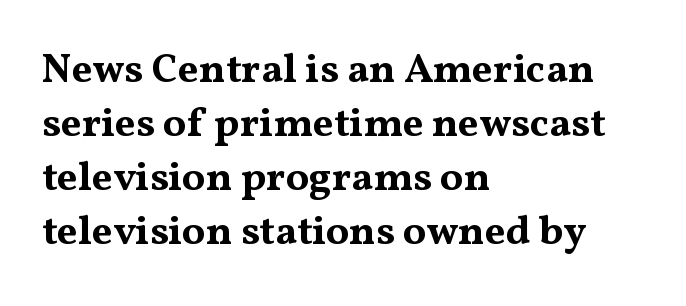
Q: Is the text bold? A: Yes.
Q: Is the text italic (slanted)? A: No, it is upright.
Q: Is the typeface a serif or a sans-serif typeface? A: Serif.
Q: Is the text underlined? A: No.
Q: How is the paragraph aligned? A: Left-aligned.
Q: Is the spacing between letters normal or unusually wide? A: Normal.
Q: Is the spacing between lines tight, normal or loose? A: Normal.
Q: Width (condensed, normal, or wide)? A: Wide.
Q: Stroke contrast? A: Medium.
Q: x-height? A: Medium.
Q: Monospaced? A: No.
